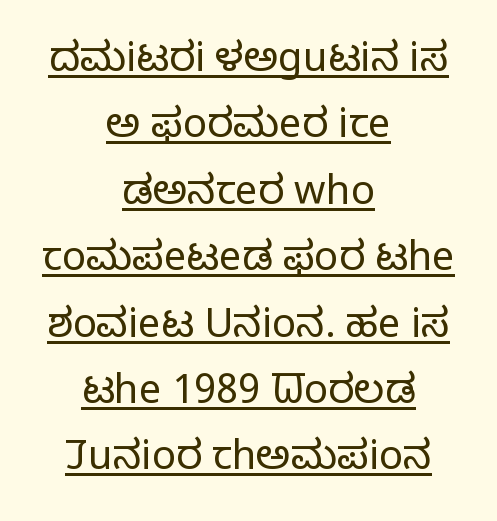
{"serif": "no", "italic": "no", "bold": "no", "weight": "light", "width": "normal", "stroke_contrast": "low", "x_height": "medium", "monospaced": "no", "underline": "yes", "align": "center", "line_spacing": "normal", "line_spacing_ratio": 1.66, "letter_spacing": "normal", "letter_spacing_em": 0.0, "glyph_px": 40}
